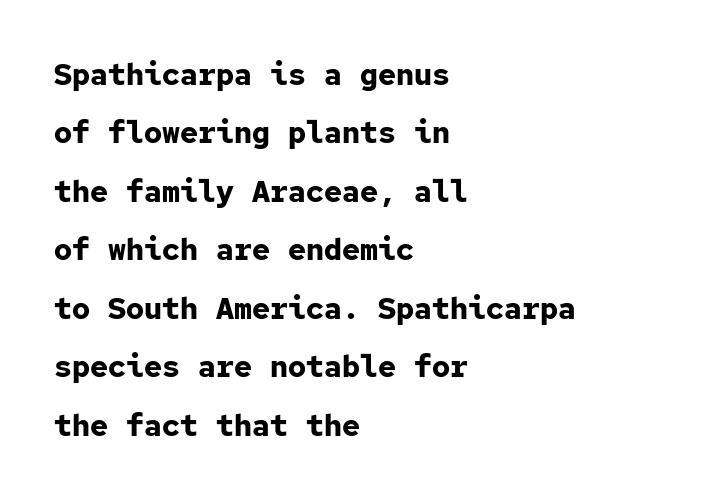
Is this a fixed-width face? Yes — each glyph sits in an identical cell. Regarding serifs, this sample does without them. Honestly, the letter spacing is just normal — you wouldn't notice it. No italicization has been applied; the sample stays upright. Notice how thick the strokes are: this is what a full bold looks like.
